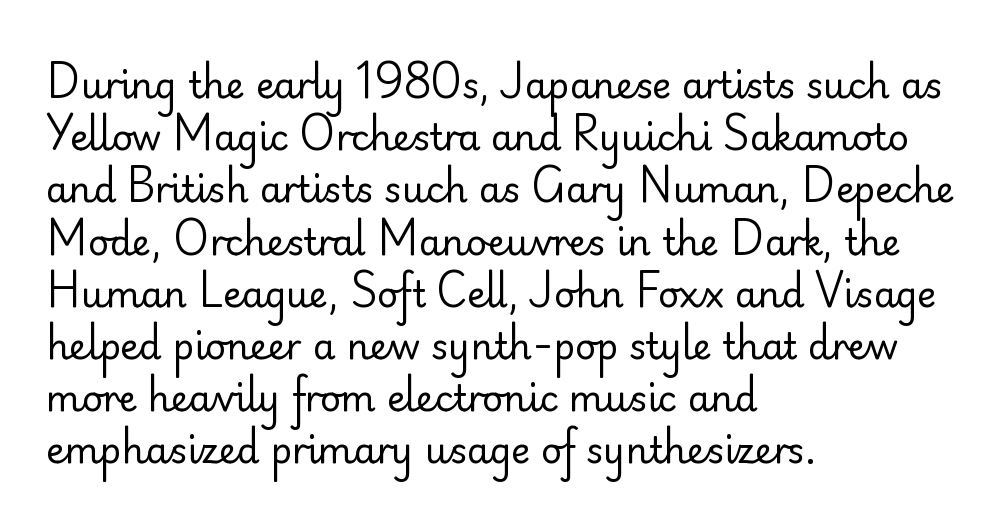
Examine the stroke ends and you'll find no serifs. Students, observe: this is what conventionally led text looks like. The setting favours the left margin, as ordinary paragraphs usually do. Designer's note — italics off, roman on.
